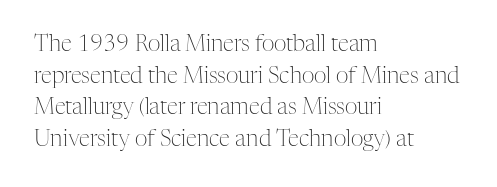
{"italic": "no", "bold": "no", "underline": "no", "align": "left", "line_spacing": "normal", "line_spacing_ratio": 1.44, "letter_spacing": "normal", "letter_spacing_em": 0.0, "glyph_px": 22}
